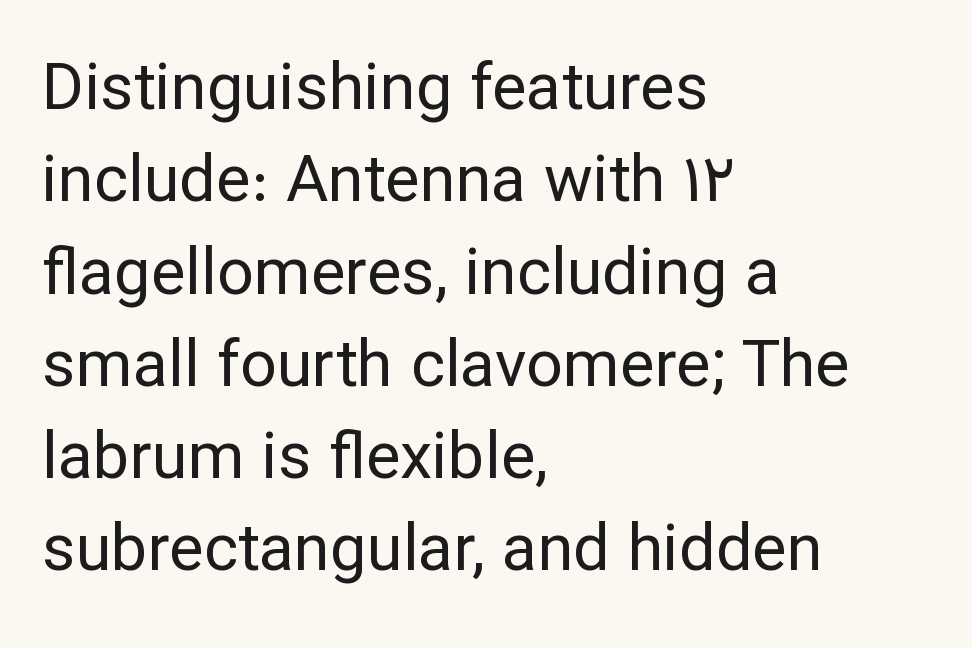
Proportional: the letters do not fall into vertical columns. Italic? Not at all — the glyphs are vertical. Compared with typical body copy, the letter spacing here is the same. Leading matches the norm, producing a regular column.
